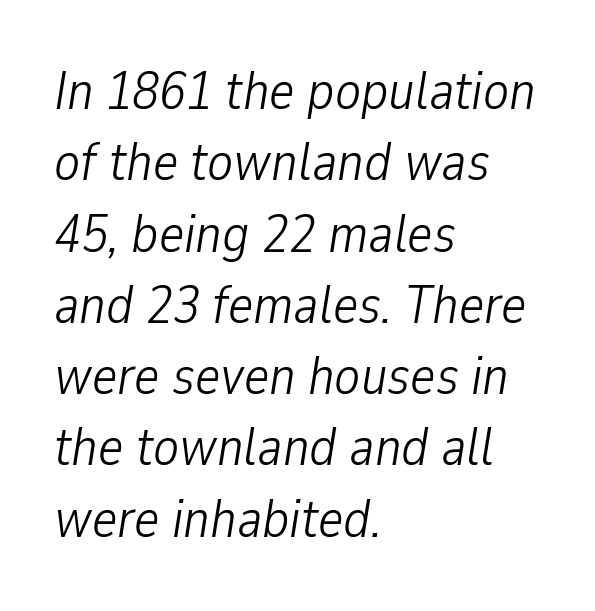
{"italic": "yes", "lean": "right", "slant_degrees": 9, "bold": "no", "weight": "light", "width": "condensed", "stroke_contrast": "low", "x_height": "medium", "monospaced": "no", "underline": "no", "align": "left", "line_spacing": "normal", "line_spacing_ratio": 1.32, "letter_spacing": "normal", "letter_spacing_em": 0.0, "glyph_px": 54}
